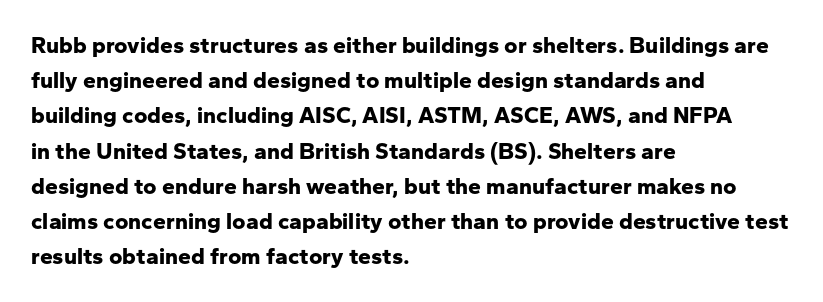
Q: Is the text bold? A: Yes.
Q: Is the text italic (slanted)? A: No, it is upright.
Q: Is the text underlined? A: No.
Q: How is the paragraph aligned? A: Left-aligned.
Q: Is the spacing between letters normal or unusually wide? A: Normal.
Q: Is the spacing between lines tight, normal or loose? A: Normal.
